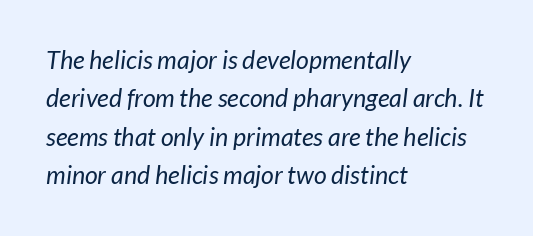
{"bold": "no", "underline": "no", "align": "left", "line_spacing": "normal", "line_spacing_ratio": 1.54, "letter_spacing": "normal", "letter_spacing_em": 0.0, "glyph_px": 25}
